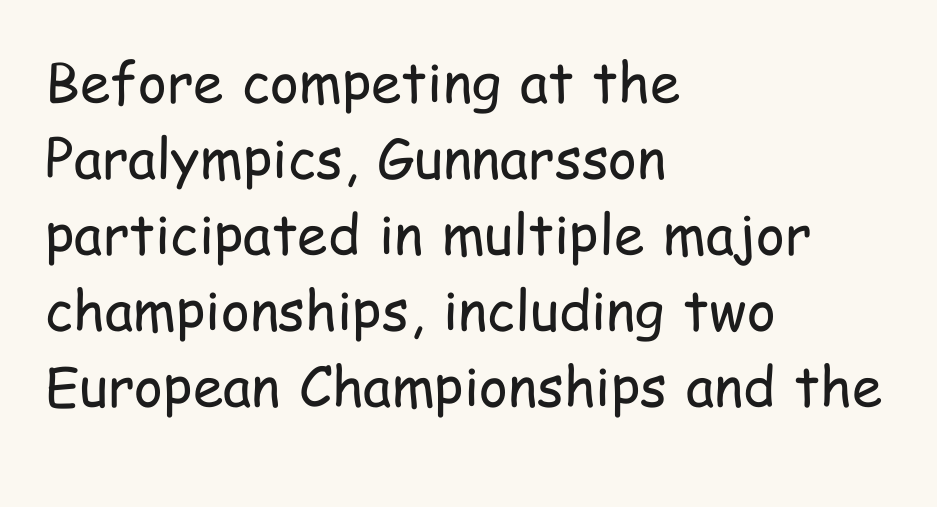
{"serif": "no", "italic": "no", "bold": "no", "weight": "regular", "width": "condensed", "stroke_contrast": "low", "x_height": "medium", "monospaced": "no", "underline": "no", "align": "left", "line_spacing": "normal", "line_spacing_ratio": 1.38, "letter_spacing": "normal", "letter_spacing_em": 0.0, "glyph_px": 55}
